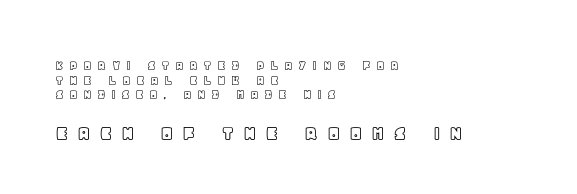
The image shows 22 px text type, upright; set left-aligned, tight line spacing (1.05x), unusually wide letter spacing (+0.38 em), not underlined; the second (bottom) block is 1.57x larger.
